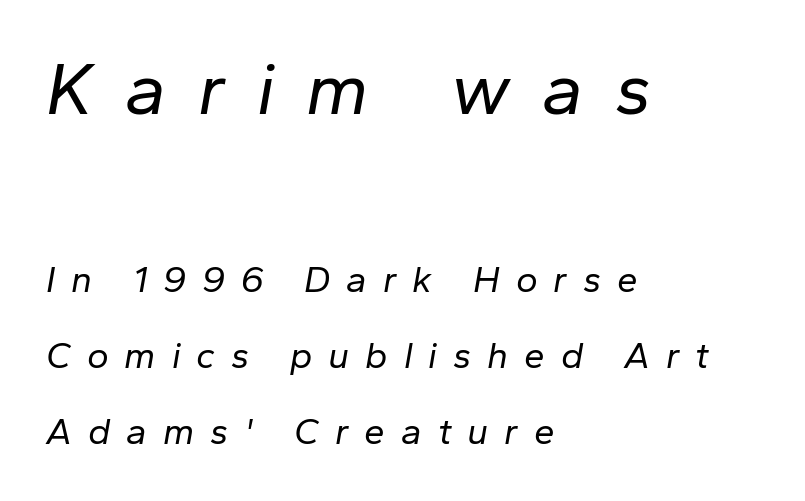
Q: Is the text bold? A: No.
Q: Is the text italic (slanted)? A: Yes, it leans right by about 10 degrees.
Q: Is the text underlined? A: No.
Q: How is the paragraph aligned? A: Left-aligned.
Q: Is the spacing between letters normal or unusually wide? A: Unusually wide.
Q: Is the spacing between lines tight, normal or loose? A: Loose.
Q: Which block of text is set in a larger size, the first (top) or the second (bottom)? A: The first (top) one.
Q: Width (condensed, normal, or wide)? A: Normal.
Q: Stroke contrast? A: Low.
Q: x-height? A: Medium.
Q: Monospaced? A: No.
